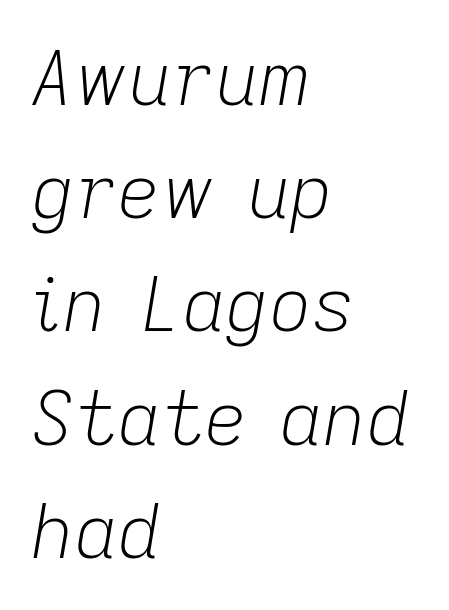
Q: Is the text bold? A: No.
Q: Is the text italic (slanted)? A: Yes, it leans right by about 9 degrees.
Q: Is the text underlined? A: No.
Q: How is the paragraph aligned? A: Left-aligned.
Q: Is the spacing between letters normal or unusually wide? A: Normal.
Q: Is the spacing between lines tight, normal or loose? A: Normal.
Q: Width (condensed, normal, or wide)? A: Normal.
Q: Stroke contrast? A: Low.
Q: x-height? A: Medium.
Q: Monospaced? A: No.
